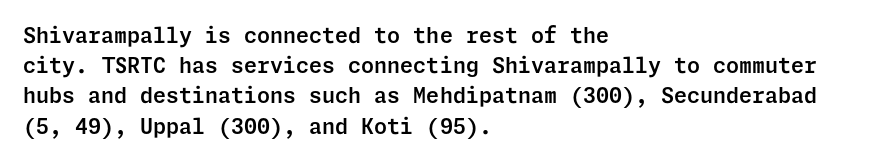
{"italic": "no", "underline": "no", "align": "left", "line_spacing": "normal", "line_spacing_ratio": 1.44, "letter_spacing": "normal", "letter_spacing_em": 0.0, "glyph_px": 21}
